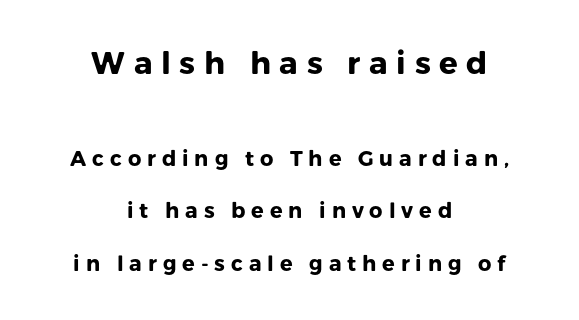
{"serif": "no", "italic": "no", "bold": "yes", "weight": "heavy", "width": "normal", "stroke_contrast": "low", "x_height": "medium", "monospaced": "no", "underline": "no", "align": "center", "line_spacing": "loose", "line_spacing_ratio": 2.49, "letter_spacing": "wide", "letter_spacing_em": 0.28, "larger_block": "first", "size_ratio": 1.48, "glyph_px": 31}
